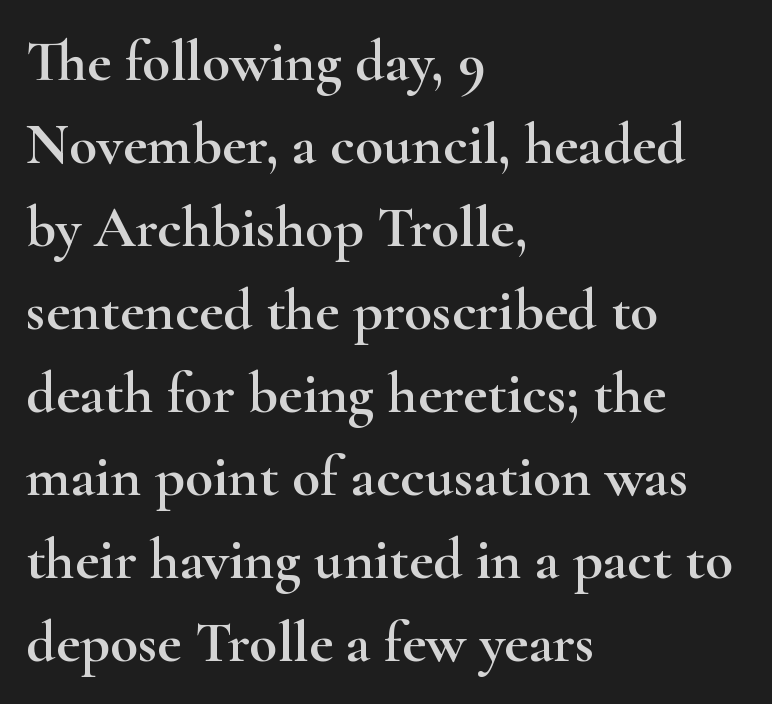
Q: Is the text italic (slanted)? A: No, it is upright.
Q: Is the typeface a serif or a sans-serif typeface? A: Serif.
Q: Is the text underlined? A: No.
Q: How is the paragraph aligned? A: Left-aligned.
Q: Is the spacing between letters normal or unusually wide? A: Normal.
Q: Is the spacing between lines tight, normal or loose? A: Normal.
Q: Width (condensed, normal, or wide)? A: Wide.
Q: Stroke contrast? A: High.
Q: x-height? A: Small.
Q: Monospaced? A: No.
